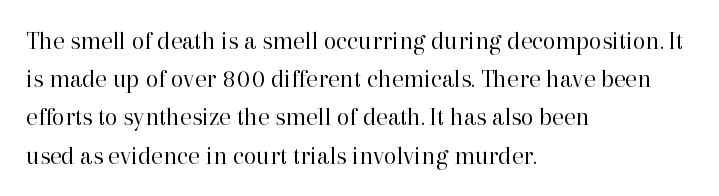
The vertical gap from one line to the next is medium. Quick note: underline off. The characters are drawn with everyday or finer stroke widths. A typesetter would mark this as roman, not italic. Caption: multi-line text, flush left, ragged right.
